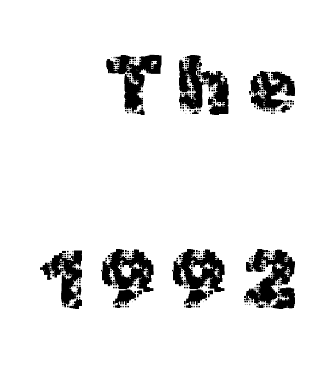
Caption: multi-line text, flush right, ragged left. A roman cut, with each character standing at attention. The space directly below the letters is spotless. This rendering widens character spacing well past its baseline value.
